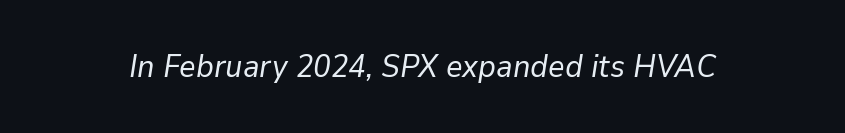
{"italic": "yes", "lean": "right", "slant_degrees": 9, "bold": "no", "weight": "regular", "width": "normal", "stroke_contrast": "low", "x_height": "medium", "monospaced": "no", "underline": "no", "letter_spacing": "normal", "letter_spacing_em": 0.0, "glyph_px": 32}
